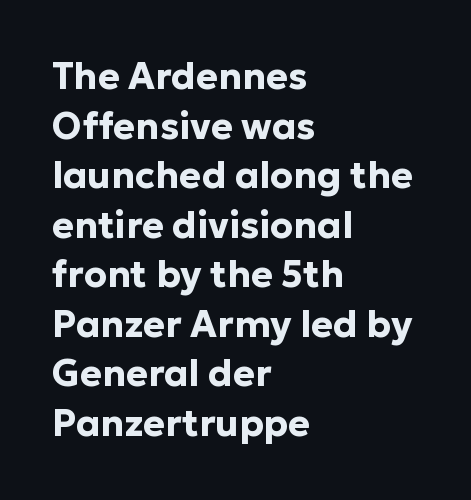
A normal amount of white space separates one row of letters from the next. The strip under each line holds only bare page. The lettering stays uniformly vertical, giving the passage a roman look. A typesetter would call this zero additional tracking. A typesetter would call this proportional, since set widths differ per character.
